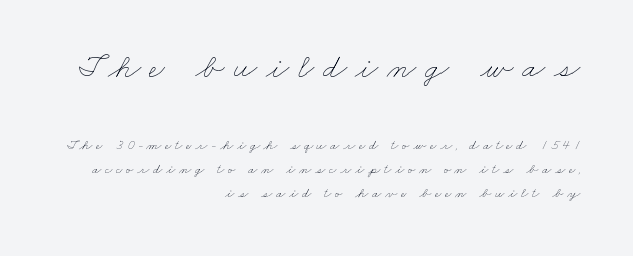
The image shows 34 px thin, wide type; set right-aligned, line spacing 1.73x, unusually wide letter spacing (+0.25 em), not underlined; the first (top) block is 2.43x larger; low stroke contrast and a small x-height.
